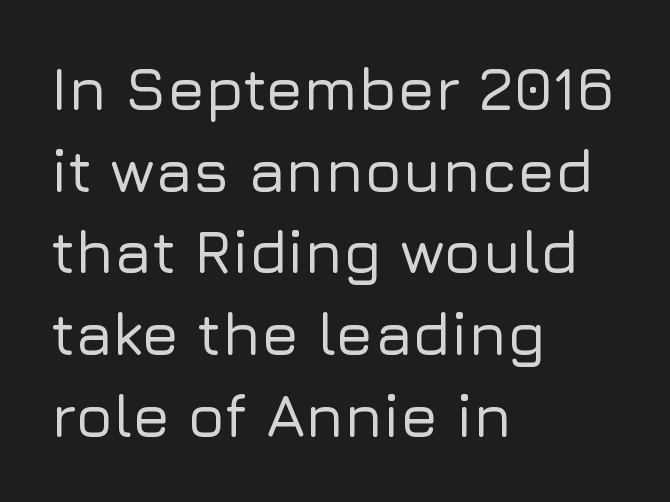
{"serif": "no", "italic": "no", "width": "normal", "stroke_contrast": "low", "x_height": "medium", "monospaced": "no", "underline": "no", "align": "left", "line_spacing": "normal", "line_spacing_ratio": 1.34, "letter_spacing": "normal", "letter_spacing_em": 0.0, "glyph_px": 61}
